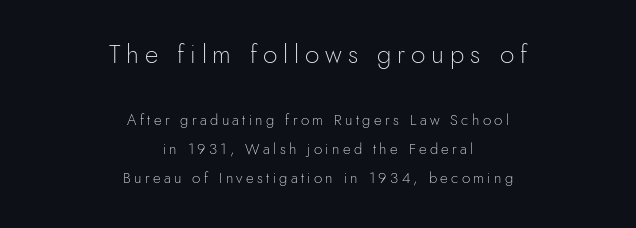
Q: Is the text bold? A: No.
Q: Is the text italic (slanted)? A: No, it is upright.
Q: Is the text underlined? A: No.
Q: How is the paragraph aligned? A: Centered.
Q: Is the spacing between letters normal or unusually wide? A: Unusually wide.
Q: Is the spacing between lines tight, normal or loose? A: Loose.
Q: Which block of text is set in a larger size, the first (top) or the second (bottom)? A: The first (top) one.
